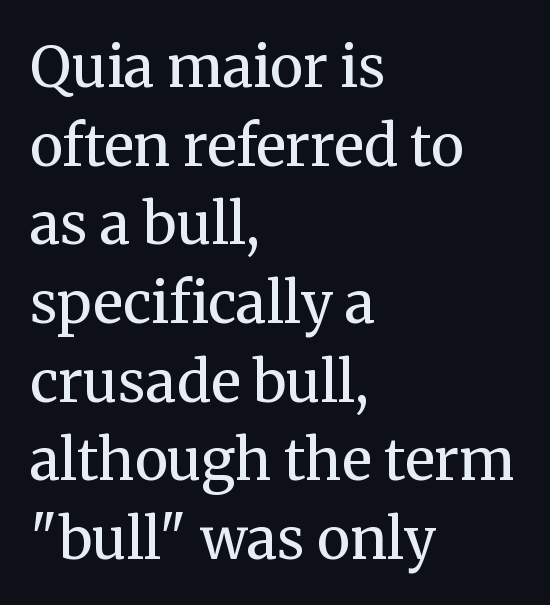
A quiet, ordinary-to-light weight characterises the typeface. Stroke terminals: seriffed. Whoever set this chose a conventional vertical rhythm. This rendering uses left alignment, leaving the right contour irregular. Varying glyph widths throughout — classic text-font behaviour.
